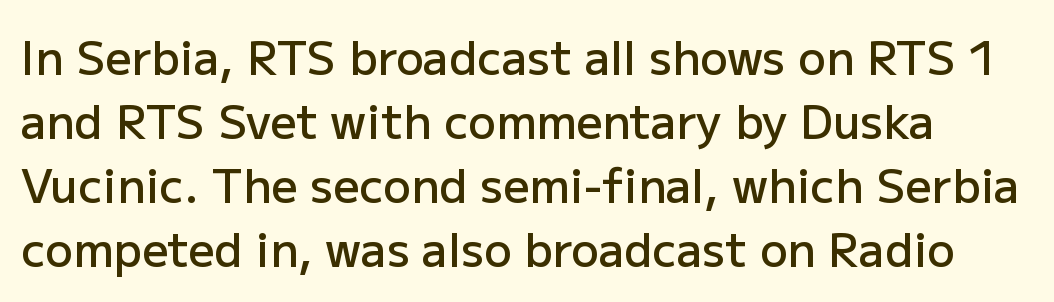
Ascenders rise straight up at ninety degrees. Glance below the letters and you will spot only blank space. The characters display no serif detailing; their extremities are plain. Look at the tracking — it's just the regular setting, nothing added.
